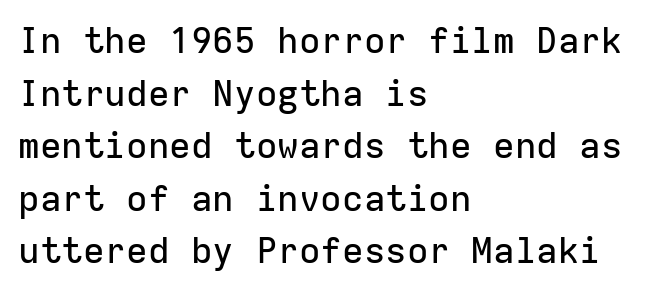
{"serif": "no", "italic": "no", "width": "normal", "stroke_contrast": "low", "x_height": "medium", "monospaced": "yes", "underline": "no", "align": "left", "line_spacing": "normal", "line_spacing_ratio": 1.46, "letter_spacing": "normal", "letter_spacing_em": 0.0, "glyph_px": 36}
